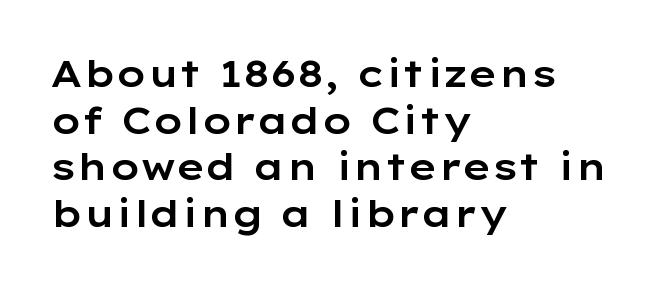
The image shows 37 px wide sans-serif type, upright; set left-aligned, normal line spacing (1.26x), normal letter spacing, not underlined; low stroke contrast and a medium x-height.
